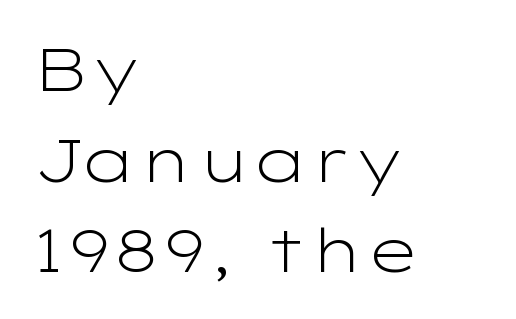
The image shows 60 px light, wide sans-serif type, upright; set left-aligned, normal line spacing (1.51x), normal letter spacing, not underlined; low stroke contrast and a medium x-height.
